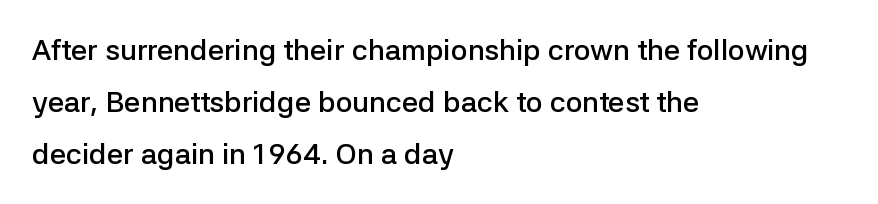
Q: Is the text bold? A: Semi-bold.
Q: Is the text italic (slanted)? A: No, it is upright.
Q: Is the typeface a serif or a sans-serif typeface? A: Sans-serif.
Q: Is the text underlined? A: No.
Q: How is the paragraph aligned? A: Left-aligned.
Q: Is the spacing between letters normal or unusually wide? A: Normal.
Q: Width (condensed, normal, or wide)? A: Normal.
Q: Stroke contrast? A: Low.
Q: x-height? A: Medium.
Q: Monospaced? A: No.
